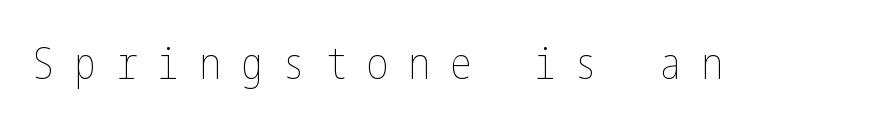
The image shows 44 px thin, condensed type, upright; set unusually wide letter spacing (+0.45 em), not underlined; low stroke contrast and a medium x-height.
